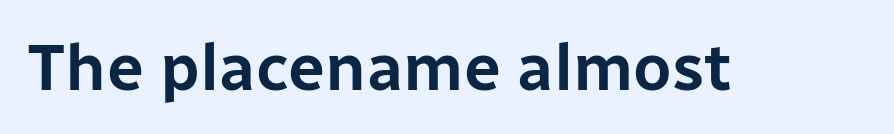
The face used here is rendered with its standard letterfit. Varying glyph widths throughout — classic text-font behaviour. Glance below the letters and you will spot only blank space. Vertical strokes here are truly vertical. A typesetter would label this face a sans.
